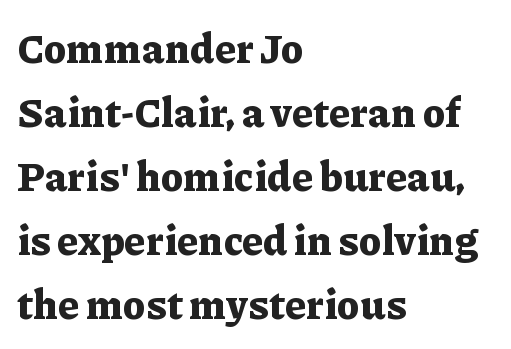
Q: Is the text bold? A: Yes.
Q: Is the text italic (slanted)? A: No, it is upright.
Q: Is the typeface a serif or a sans-serif typeface? A: Serif.
Q: Is the text underlined? A: No.
Q: How is the paragraph aligned? A: Left-aligned.
Q: Is the spacing between letters normal or unusually wide? A: Normal.
Q: Is the spacing between lines tight, normal or loose? A: Normal.
Q: Width (condensed, normal, or wide)? A: Normal.
Q: Stroke contrast? A: Low.
Q: x-height? A: Medium.
Q: Monospaced? A: No.
